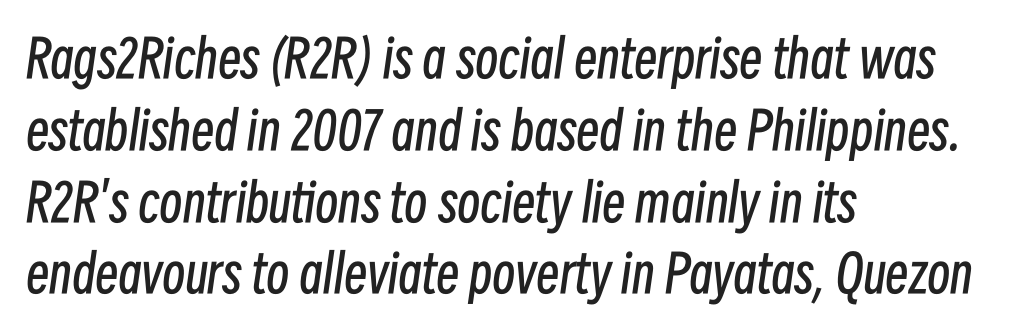
Character widths vary here, with narrow letters taking less room than wide ones. A classic flush-left, rag-right setting is used for this passage. The characters are drawn with everyday or finer stroke widths. Reading down the column, the eye jumps a familiar distance to each next line. The type is set solid horizontally, with unmodified tracking.
